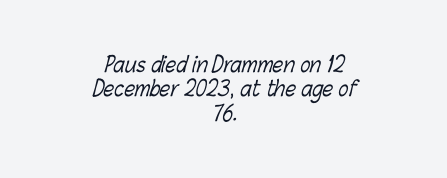
Q: Is the text bold? A: No.
Q: Is the text underlined? A: No.
Q: How is the paragraph aligned? A: Centered.
Q: Is the spacing between letters normal or unusually wide? A: Normal.
